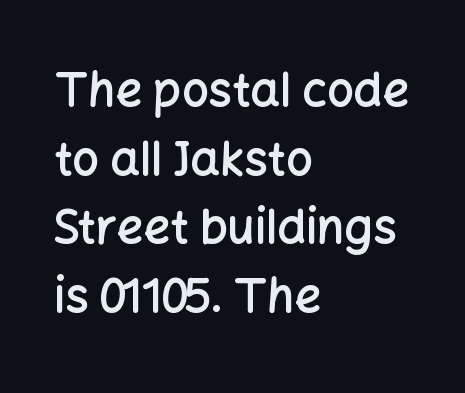
{"serif": "no", "italic": "no", "bold": "semi", "weight": "semibold", "width": "normal", "stroke_contrast": "low", "x_height": "medium", "monospaced": "no", "underline": "no", "align": "left", "line_spacing": "normal", "line_spacing_ratio": 1.46, "letter_spacing": "normal", "letter_spacing_em": 0.0, "glyph_px": 47}
